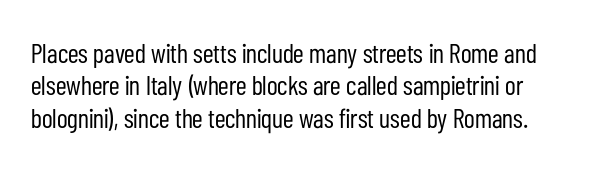
{"italic": "no", "bold": "no", "underline": "no", "line_spacing_ratio": 1.2, "letter_spacing": "normal", "letter_spacing_em": 0.0, "glyph_px": 27}
